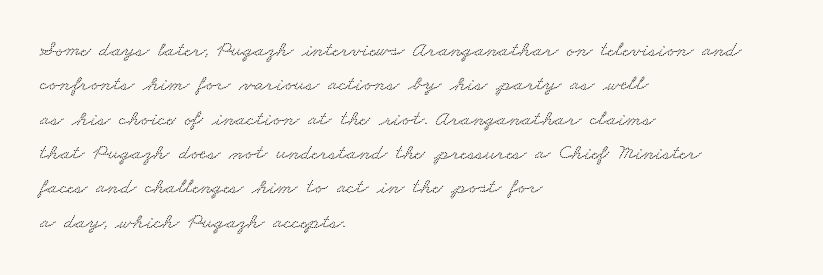
{"underline": "no", "align": "left", "line_spacing": "normal", "line_spacing_ratio": 1.56, "letter_spacing": "normal", "letter_spacing_em": 0.0, "glyph_px": 22}
